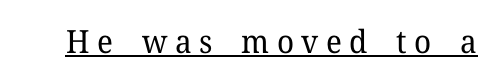
You can tell from the footed stems that serif type was used. Does a line run under the words? Yes, clearly. A quiet, ordinary-to-light weight characterises the typeface. Notice how the stems are strictly vertical — no italics here.
